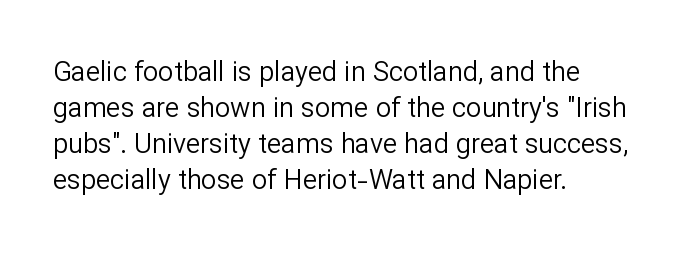
Q: Is the text bold? A: No.
Q: Is the text italic (slanted)? A: No, it is upright.
Q: Is the text underlined? A: No.
Q: How is the paragraph aligned? A: Left-aligned.
Q: Is the spacing between letters normal or unusually wide? A: Normal.
Q: Is the spacing between lines tight, normal or loose? A: Normal.
